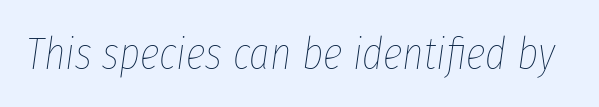
{"italic": "yes", "lean": "right", "slant_degrees": 8, "bold": "no", "weight": "thin", "width": "condensed", "stroke_contrast": "low", "x_height": "medium", "monospaced": "no", "underline": "no", "letter_spacing": "normal", "letter_spacing_em": 0.0, "glyph_px": 45}
